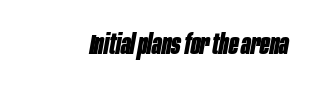
Decoration check: the copy has no underline. Characters follow at the spacing the type designer built in. The passage shown is emphatically bold. Looks like regular typesetting: each glyph gets only the width it needs. Compared with ordinary roman type, these characters are visibly tilted.
